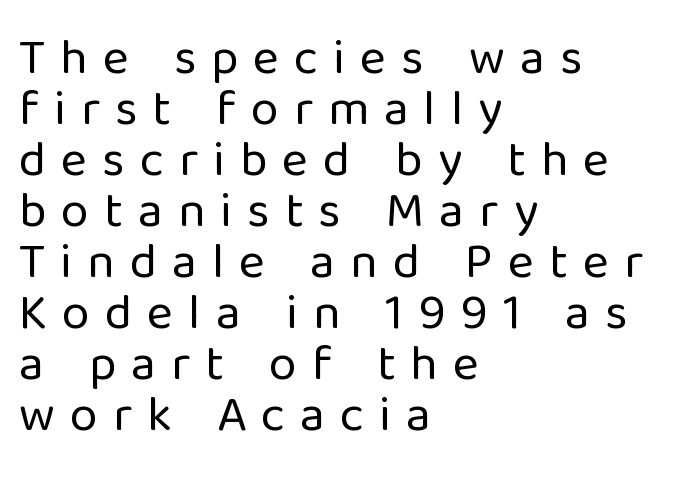
{"serif": "no", "italic": "no", "bold": "no", "weight": "regular", "width": "normal", "stroke_contrast": "low", "x_height": "medium", "monospaced": "no", "underline": "no", "align": "left", "line_spacing": "tight", "line_spacing_ratio": 1.02, "letter_spacing": "wide", "letter_spacing_em": 0.3, "glyph_px": 50}
